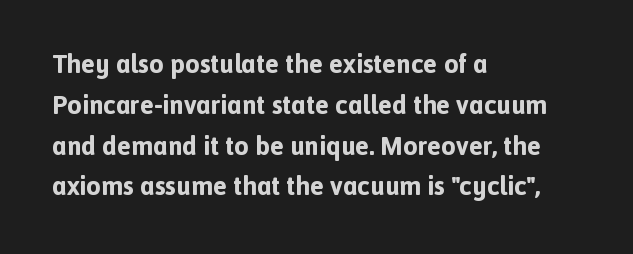
Q: Is the text bold? A: Yes.
Q: Is the text italic (slanted)? A: No, it is upright.
Q: Is the text underlined? A: No.
Q: How is the paragraph aligned? A: Left-aligned.
Q: Is the spacing between letters normal or unusually wide? A: Normal.
Q: Is the spacing between lines tight, normal or loose? A: Normal.
